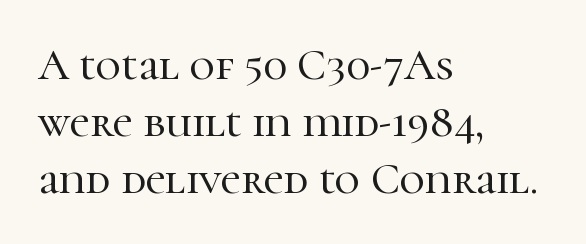
{"serif": "yes", "italic": "no", "width": "normal", "stroke_contrast": "high", "x_height": "medium", "monospaced": "no", "underline": "no", "align": "left", "line_spacing": "normal", "line_spacing_ratio": 1.29, "letter_spacing": "normal", "letter_spacing_em": 0.0, "glyph_px": 44}
